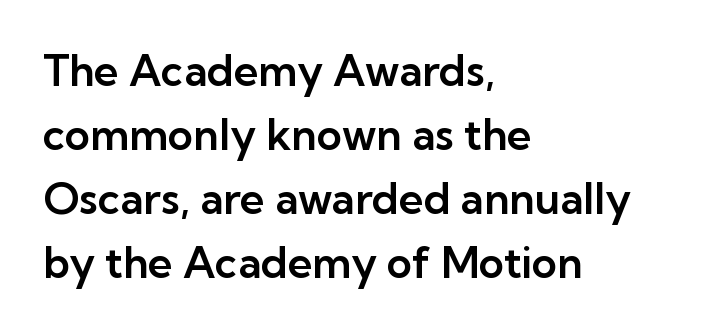
If you drew a line through each stem, it would be perfectly vertical. Vertical spacing — default. The horizontal fit of the characters is conventional and even. The glyphs are unaccompanied by any horizontal stroke below them. These lines are rendered in a variable-pitch font.
